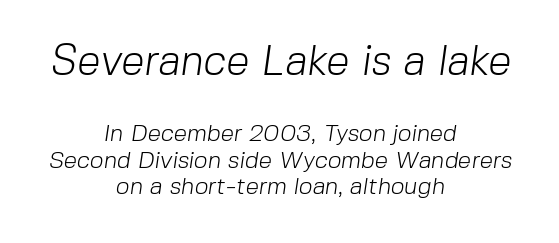
The image shows 42 px light sans-serif type; set centered, tight line spacing (1.11x), normal letter spacing, not underlined; the first (top) block is 1.75x larger; low stroke contrast and a medium x-height.
